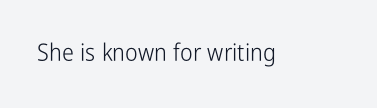
Only glyphs here, with clear space below each row. Notice how the stems are strictly vertical — no italics here. Between one letter and the next there's only the usual sliver of space. Is this a heavy cut? Hardly; it is regular or lighter.
